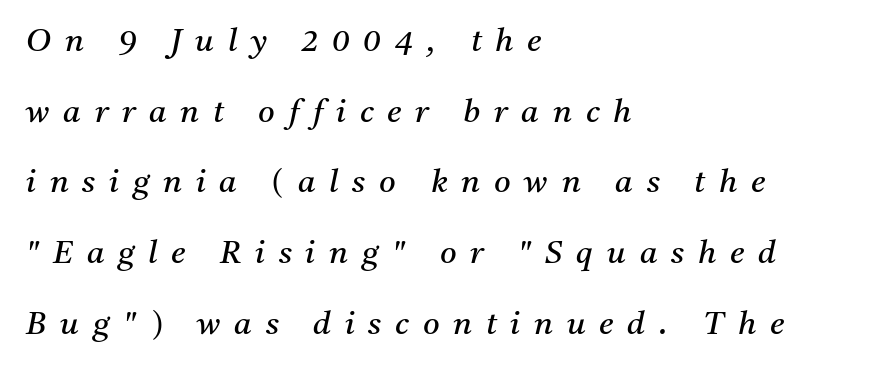
{"serif": "yes", "italic": "yes", "lean": "right", "slant_degrees": 11, "bold": "no", "weight": "regular", "width": "normal", "stroke_contrast": "medium", "x_height": "medium", "monospaced": "no", "underline": "no", "align": "left", "line_spacing": "loose", "line_spacing_ratio": 2.21, "letter_spacing": "wide", "letter_spacing_em": 0.43, "glyph_px": 32}
